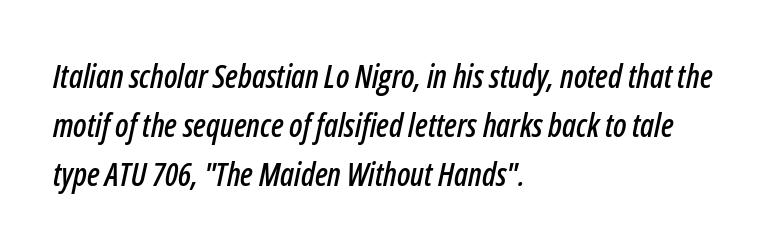
{"italic": "yes", "lean": "right", "slant_degrees": 12, "width": "condensed", "stroke_contrast": "low", "x_height": "medium", "monospaced": "no", "underline": "no", "align": "left", "line_spacing": "normal", "line_spacing_ratio": 1.53, "letter_spacing": "normal", "letter_spacing_em": 0.0, "glyph_px": 32}
